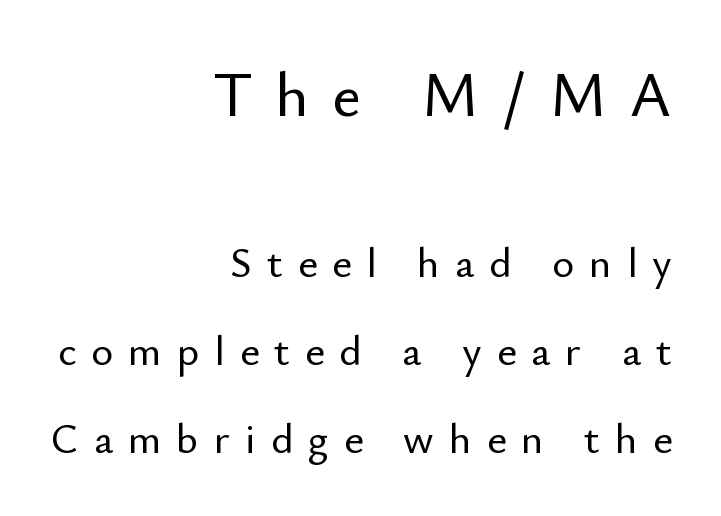
The image shows 63 px sans-serif type, upright; set right-aligned, loose line spacing (2.1x), unusually wide letter spacing (+0.36 em), not underlined; the first (top) block is 1.5x larger; low stroke contrast and a small x-height.
